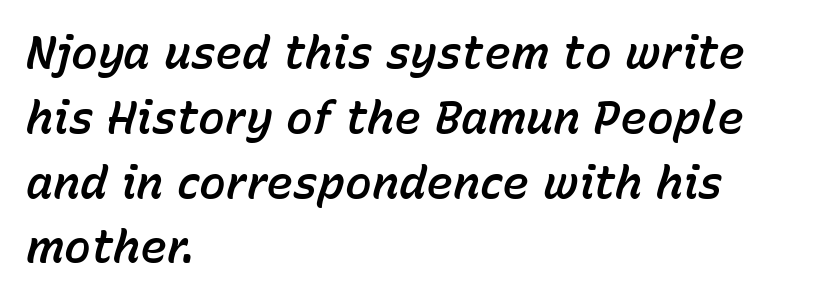
Q: Is the text italic (slanted)? A: Yes, it leans right by about 15 degrees.
Q: Is the text underlined? A: No.
Q: How is the paragraph aligned? A: Left-aligned.
Q: Is the spacing between letters normal or unusually wide? A: Normal.
Q: Is the spacing between lines tight, normal or loose? A: Normal.
Q: Width (condensed, normal, or wide)? A: Normal.
Q: Stroke contrast? A: Low.
Q: x-height? A: Medium.
Q: Monospaced? A: No.
